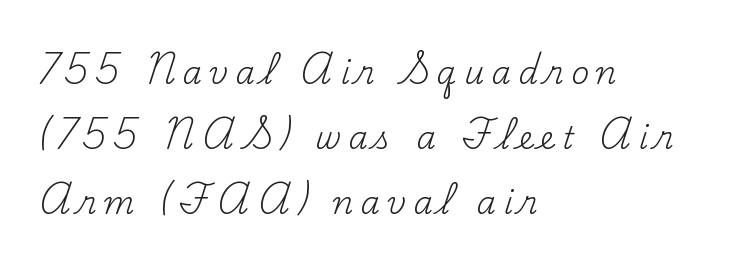
Q: Is the text bold? A: No.
Q: Is the text italic (slanted)? A: Yes.
Q: Is the typeface a serif or a sans-serif typeface? A: Serif.
Q: Is the text underlined? A: No.
Q: How is the paragraph aligned? A: Left-aligned.
Q: Is the spacing between letters normal or unusually wide? A: Unusually wide.
Q: Is the spacing between lines tight, normal or loose? A: Loose.
Q: Width (condensed, normal, or wide)? A: Normal.
Q: Stroke contrast? A: Medium.
Q: x-height? A: Small.
Q: Monospaced? A: No.
